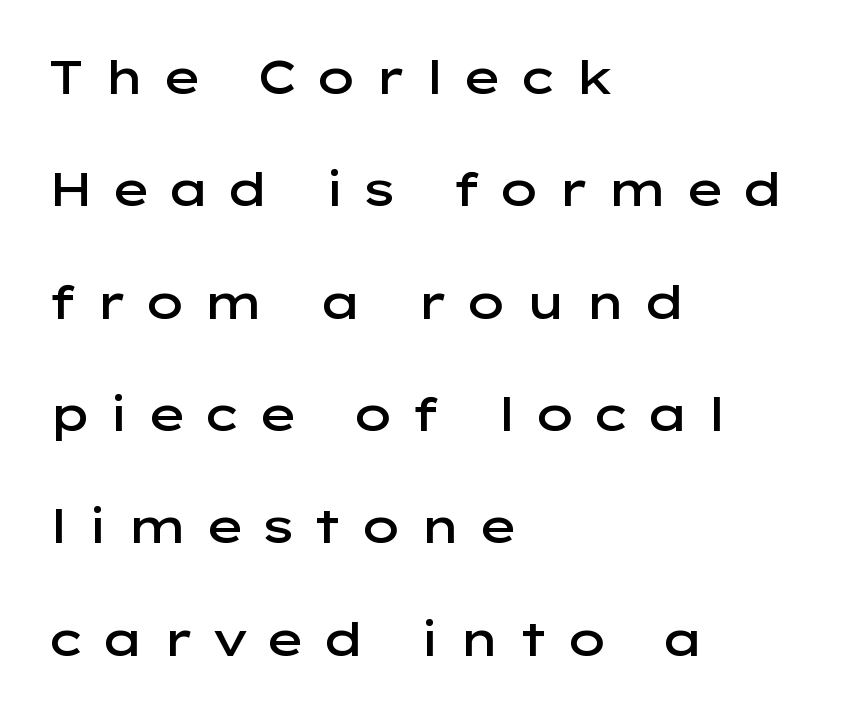
Q: Is the text bold? A: Semi-bold.
Q: Is the text italic (slanted)? A: No, it is upright.
Q: Is the typeface a serif or a sans-serif typeface? A: Sans-serif.
Q: Is the text underlined? A: No.
Q: How is the paragraph aligned? A: Left-aligned.
Q: Is the spacing between letters normal or unusually wide? A: Unusually wide.
Q: Is the spacing between lines tight, normal or loose? A: Loose.
Q: Width (condensed, normal, or wide)? A: Wide.
Q: Stroke contrast? A: Low.
Q: x-height? A: Medium.
Q: Monospaced? A: No.
